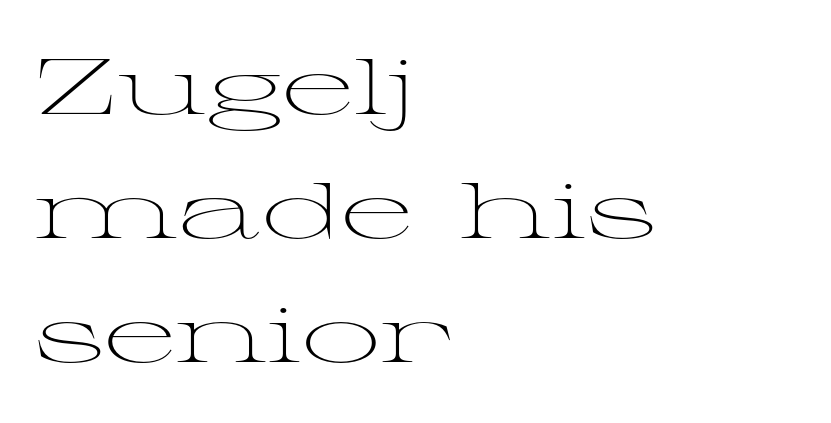
The image shows 78 px light, wide serif type, upright; set left-aligned, normal line spacing (1.59x), normal letter spacing, not underlined; medium stroke contrast and a medium x-height.
